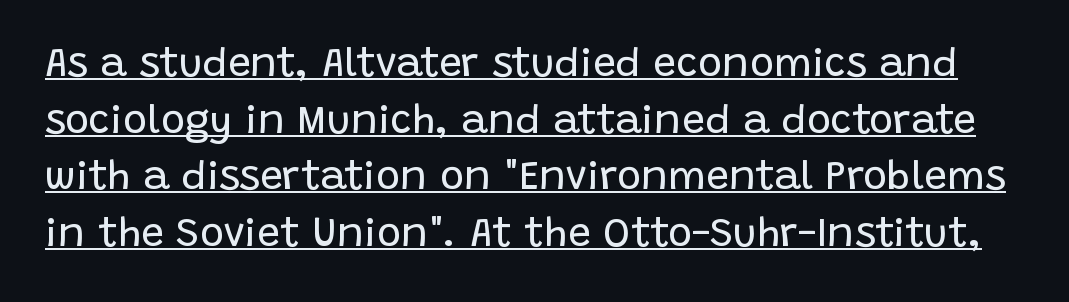
The image shows 41 px regular-weight sans-serif type, upright; set normal line spacing (1.38x), normal letter spacing, underlined; low stroke contrast and a large x-height.
